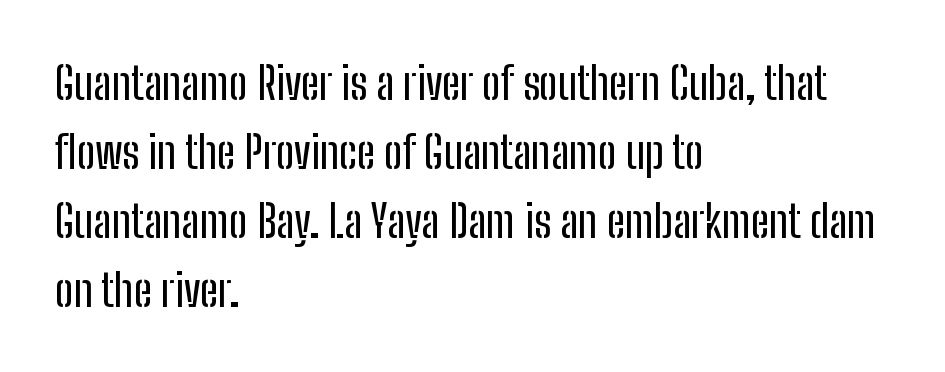
Vertically, the passage feels balanced, rows spaced as you'd expect. All the whitespace from short lines collects on the right. Looks like regular typesetting: each glyph gets only the width it needs. The type family on display is of the sans-serif kind. Nope, not italic — everything's standing straight.
